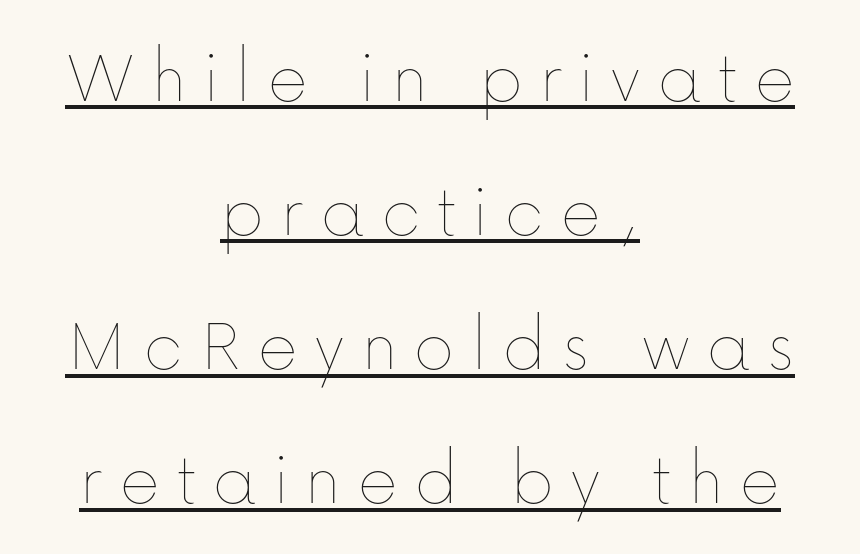
Q: Is the text bold? A: No.
Q: Is the text italic (slanted)? A: No, it is upright.
Q: Is the text underlined? A: Yes.
Q: How is the paragraph aligned? A: Centered.
Q: Is the spacing between letters normal or unusually wide? A: Unusually wide.
Q: Width (condensed, normal, or wide)? A: Normal.
Q: Stroke contrast? A: Low.
Q: x-height? A: Medium.
Q: Monospaced? A: No.
